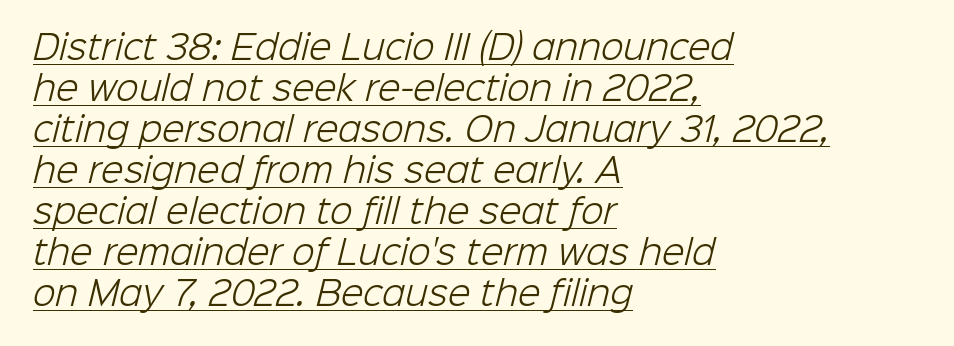
The image shows 33 px light sans-serif type; set left-aligned, line spacing 1.24x, normal letter spacing, underlined; low stroke contrast and a medium x-height.
